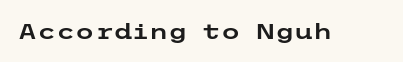
{"italic": "no", "underline": "no", "letter_spacing": "normal", "letter_spacing_em": 0.0, "glyph_px": 22}
